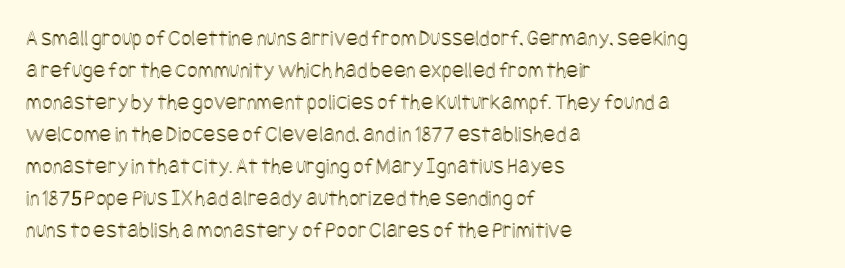
The image shows 23 px text type, upright; set left-aligned, normal line spacing (1.39x), normal letter spacing, not underlined.
